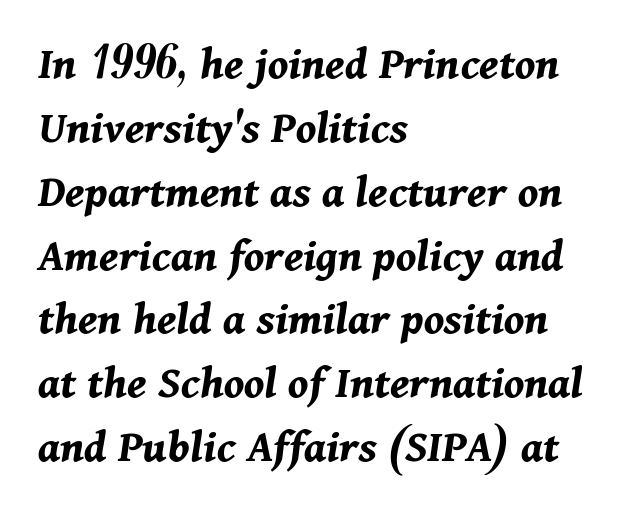
The image shows 48 px bold type, italic (leaning right); set left-aligned, normal line spacing (1.33x), normal letter spacing, not underlined; medium stroke contrast and a medium x-height.
